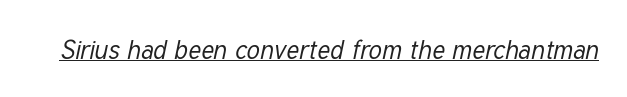
{"italic": "yes", "lean": "right", "slant_degrees": 12, "bold": "no", "underline": "yes", "letter_spacing": "normal", "letter_spacing_em": 0.0, "glyph_px": 26}
